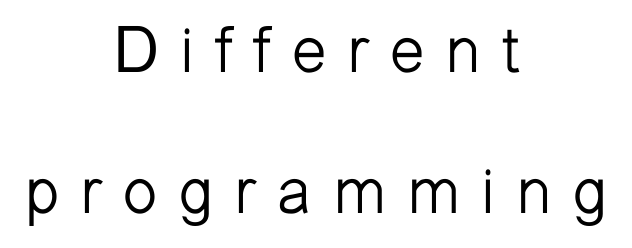
Q: Is the text bold? A: No.
Q: Is the text italic (slanted)? A: No, it is upright.
Q: Is the typeface a serif or a sans-serif typeface? A: Sans-serif.
Q: Is the text underlined? A: No.
Q: How is the paragraph aligned? A: Centered.
Q: Is the spacing between letters normal or unusually wide? A: Unusually wide.
Q: Is the spacing between lines tight, normal or loose? A: Loose.
Q: Width (condensed, normal, or wide)? A: Normal.
Q: Stroke contrast? A: Low.
Q: x-height? A: Medium.
Q: Monospaced? A: No.
